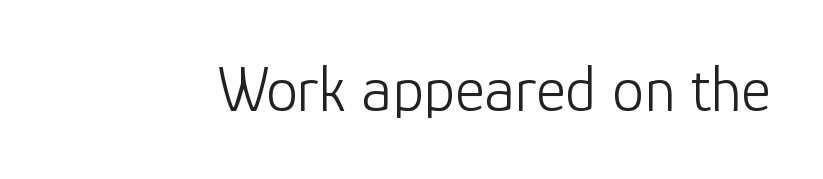
Q: Is the text bold? A: No.
Q: Is the text italic (slanted)? A: No, it is upright.
Q: Is the typeface a serif or a sans-serif typeface? A: Sans-serif.
Q: Is the text underlined? A: No.
Q: Is the spacing between letters normal or unusually wide? A: Normal.
Q: Width (condensed, normal, or wide)? A: Normal.
Q: Stroke contrast? A: Low.
Q: x-height? A: Medium.
Q: Monospaced? A: No.
